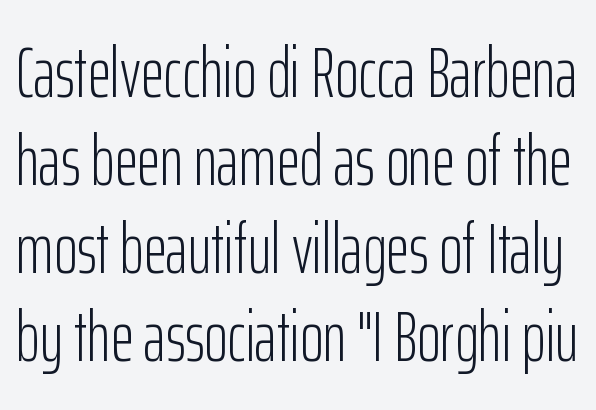
The image shows 71 px light, condensed sans-serif type, upright; set line spacing 1.24x, normal letter spacing, not underlined; low stroke contrast and a medium x-height.
